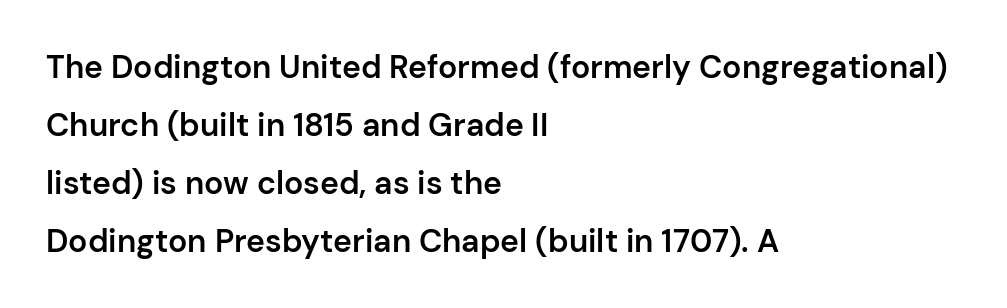
Underlining? Definitely not there. The text block is weighted toward the left margin, trailing off unevenly rightward. The strokes are fattened partway — semibold, not bold. This sample has the flowing, uneven cadence of proportional lettering. Tracking value appears to be zero — textbook default spacing.
